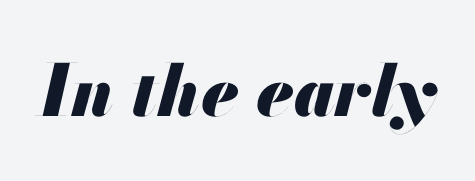
The image shows 71 px heavy type, italic (leaning right); set normal letter spacing, not underlined; medium stroke contrast and a small x-height.
